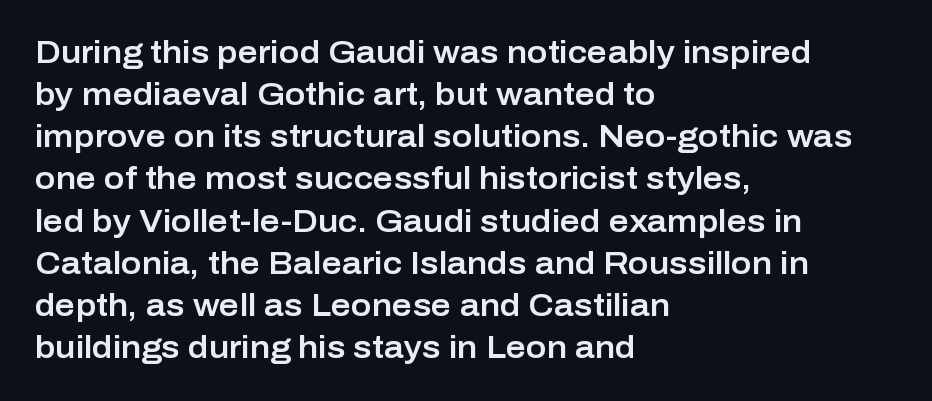
{"serif": "no", "italic": "no", "width": "normal", "stroke_contrast": "low", "x_height": "medium", "monospaced": "no", "underline": "no", "align": "left", "line_spacing": "normal", "line_spacing_ratio": 1.36, "letter_spacing": "normal", "letter_spacing_em": 0.0, "glyph_px": 31}
